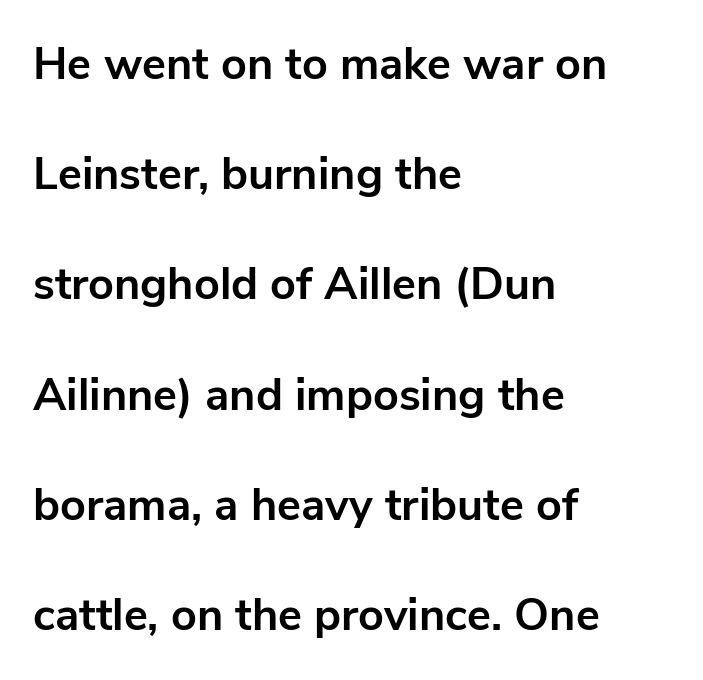
{"serif": "no", "italic": "no", "bold": "yes", "weight": "bold", "width": "normal", "stroke_contrast": "low", "x_height": "medium", "monospaced": "no", "underline": "no", "align": "left", "line_spacing": "loose", "line_spacing_ratio": 2.45, "letter_spacing": "normal", "letter_spacing_em": 0.0, "glyph_px": 45}
